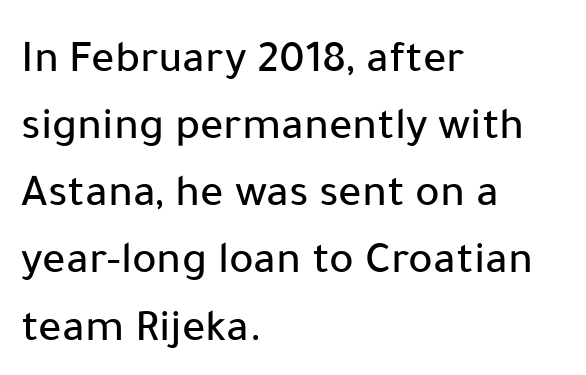
{"serif": "no", "italic": "no", "width": "normal", "stroke_contrast": "low", "x_height": "medium", "monospaced": "no", "underline": "no", "align": "left", "line_spacing": "normal", "line_spacing_ratio": 1.46, "letter_spacing": "normal", "letter_spacing_em": 0.0, "glyph_px": 46}
